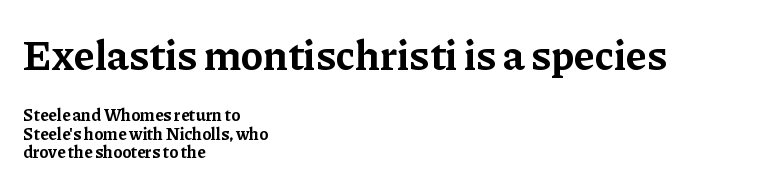
Q: Is the text bold? A: Yes.
Q: Is the text italic (slanted)? A: No, it is upright.
Q: Is the typeface a serif or a sans-serif typeface? A: Serif.
Q: Is the text underlined? A: No.
Q: How is the paragraph aligned? A: Left-aligned.
Q: Is the spacing between letters normal or unusually wide? A: Normal.
Q: Is the spacing between lines tight, normal or loose? A: Tight.
Q: Which block of text is set in a larger size, the first (top) or the second (bottom)? A: The first (top) one.
Q: Width (condensed, normal, or wide)? A: Normal.
Q: Stroke contrast? A: Low.
Q: x-height? A: Medium.
Q: Monospaced? A: No.
